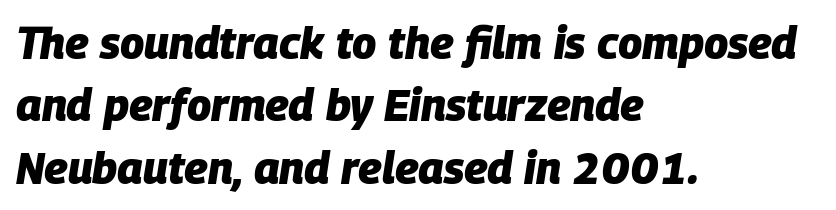
{"italic": "yes", "lean": "right", "slant_degrees": 9, "bold": "yes", "weight": "heavy", "width": "normal", "stroke_contrast": "low", "x_height": "large", "monospaced": "no", "underline": "no", "align": "left", "line_spacing": "normal", "line_spacing_ratio": 1.42, "letter_spacing": "normal", "letter_spacing_em": 0.0, "glyph_px": 44}
